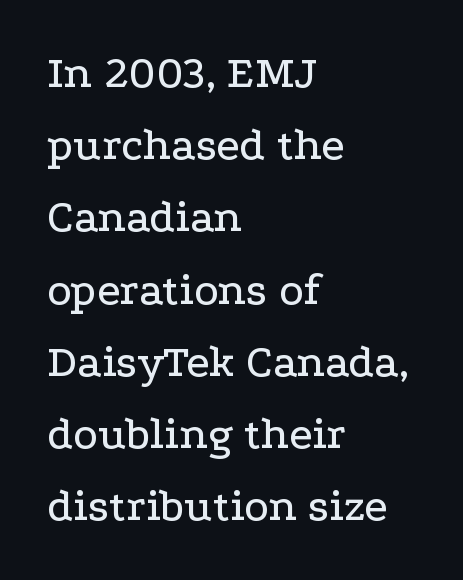
{"serif": "yes", "italic": "no", "width": "wide", "stroke_contrast": "low", "x_height": "medium", "monospaced": "no", "underline": "no", "align": "left", "line_spacing": "normal", "line_spacing_ratio": 1.57, "letter_spacing": "normal", "letter_spacing_em": 0.0, "glyph_px": 46}
